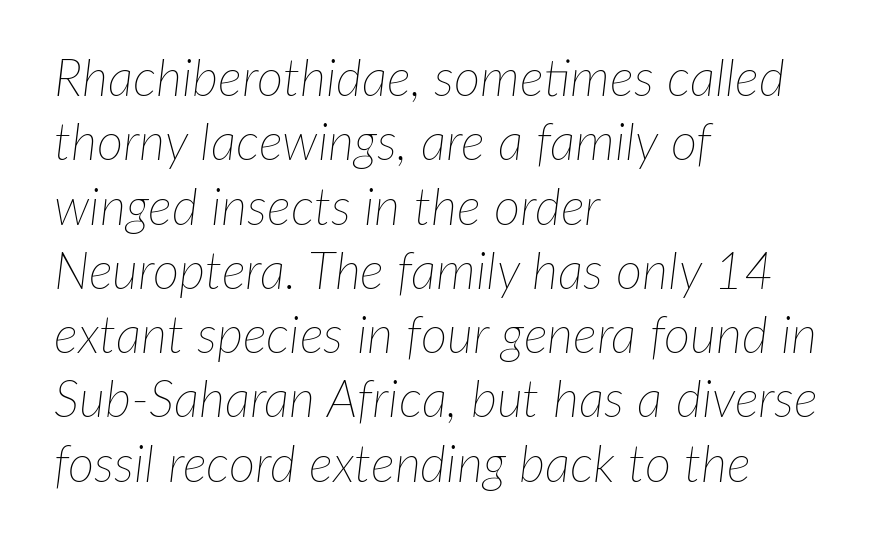
The image shows 51 px thin type, italic (leaning right); set left-aligned, normal line spacing (1.26x), normal letter spacing, not underlined; low stroke contrast and a medium x-height.
